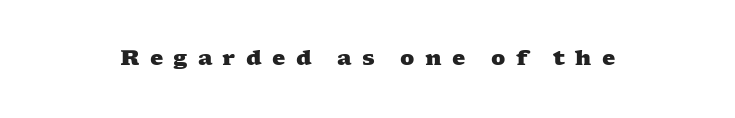
{"bold": "yes", "underline": "no", "letter_spacing": "wide", "letter_spacing_em": 0.49, "glyph_px": 21}
